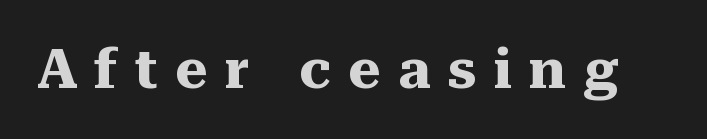
The image shows 55 px heavy serif type, upright; set unusually wide letter spacing (+0.32 em), not underlined; medium stroke contrast and a medium x-height.
